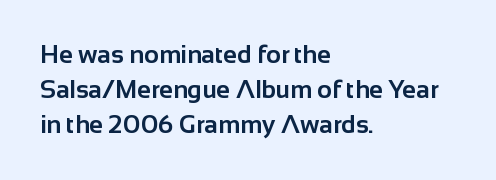
{"italic": "no", "bold": "yes", "underline": "no", "align": "left", "line_spacing": "normal", "line_spacing_ratio": 1.41, "letter_spacing": "normal", "letter_spacing_em": 0.0, "glyph_px": 25}
